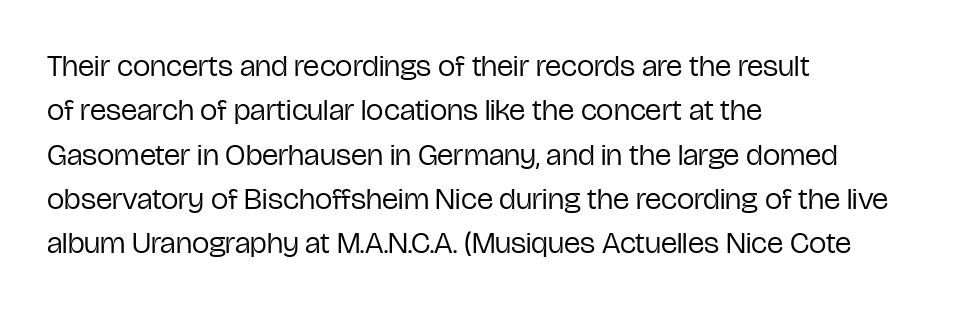
Q: Is the text bold? A: No.
Q: Is the text italic (slanted)? A: No, it is upright.
Q: Is the typeface a serif or a sans-serif typeface? A: Sans-serif.
Q: Is the text underlined? A: No.
Q: How is the paragraph aligned? A: Left-aligned.
Q: Is the spacing between letters normal or unusually wide? A: Normal.
Q: Is the spacing between lines tight, normal or loose? A: Normal.
Q: Width (condensed, normal, or wide)? A: Condensed.
Q: Stroke contrast? A: Low.
Q: x-height? A: Medium.
Q: Monospaced? A: No.
